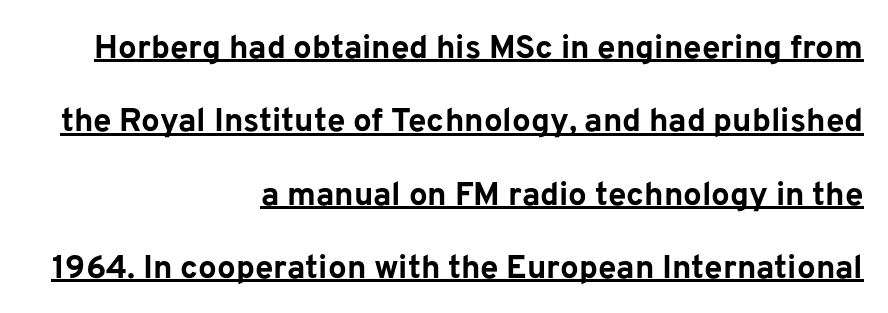
The image shows 33 px bold sans-serif type, upright; set right-aligned, loose line spacing (2.22x), normal letter spacing, underlined; low stroke contrast and a medium x-height.
